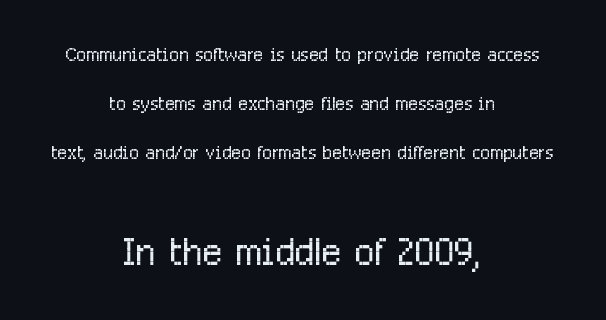
Q: Is the text bold? A: No.
Q: Is the text italic (slanted)? A: No, it is upright.
Q: Is the typeface a serif or a sans-serif typeface? A: Sans-serif.
Q: Is the text underlined? A: No.
Q: How is the paragraph aligned? A: Centered.
Q: Is the spacing between letters normal or unusually wide? A: Normal.
Q: Which block of text is set in a larger size, the first (top) or the second (bottom)? A: The second (bottom) one.
Q: Width (condensed, normal, or wide)? A: Condensed.
Q: Stroke contrast? A: Low.
Q: x-height? A: Medium.
Q: Monospaced? A: No.
